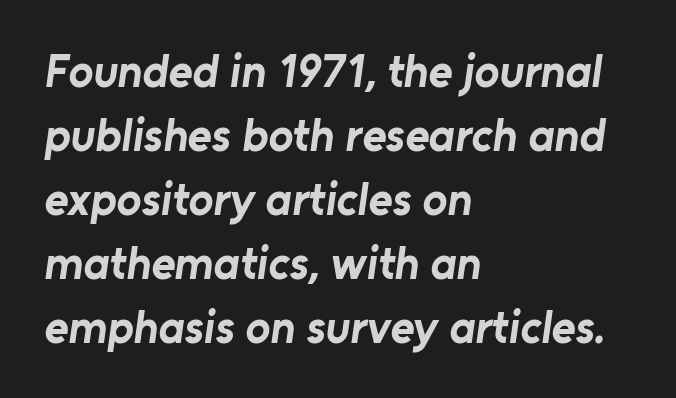
Q: Is the text bold? A: Yes.
Q: Is the typeface a serif or a sans-serif typeface? A: Sans-serif.
Q: Is the text underlined? A: No.
Q: How is the paragraph aligned? A: Left-aligned.
Q: Is the spacing between letters normal or unusually wide? A: Normal.
Q: Is the spacing between lines tight, normal or loose? A: Normal.
Q: Width (condensed, normal, or wide)? A: Normal.
Q: Stroke contrast? A: Low.
Q: x-height? A: Medium.
Q: Monospaced? A: No.
